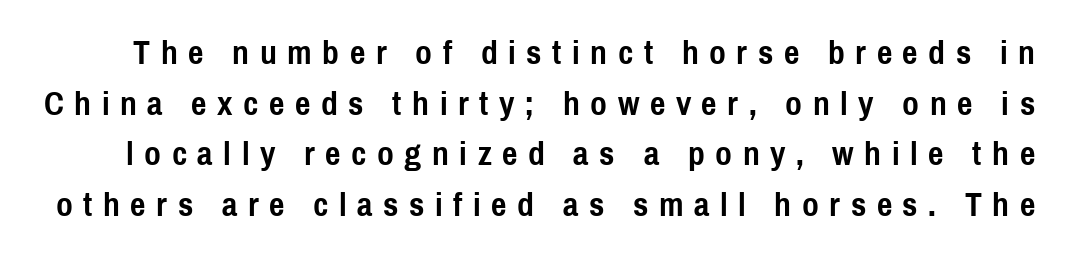
{"serif": "no", "italic": "no", "bold": "yes", "weight": "semibold", "width": "condensed", "x_height": "medium", "monospaced": "no", "underline": "no", "line_spacing": "normal", "line_spacing_ratio": 1.49, "letter_spacing": "wide", "letter_spacing_em": 0.31, "glyph_px": 34}
